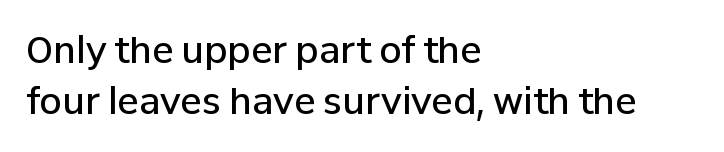
Q: Is the text bold? A: Semi-bold.
Q: Is the text italic (slanted)? A: No, it is upright.
Q: Is the typeface a serif or a sans-serif typeface? A: Sans-serif.
Q: Is the text underlined? A: No.
Q: How is the paragraph aligned? A: Left-aligned.
Q: Is the spacing between letters normal or unusually wide? A: Normal.
Q: Is the spacing between lines tight, normal or loose? A: Normal.
Q: Width (condensed, normal, or wide)? A: Normal.
Q: Stroke contrast? A: Low.
Q: x-height? A: Medium.
Q: Monospaced? A: No.
